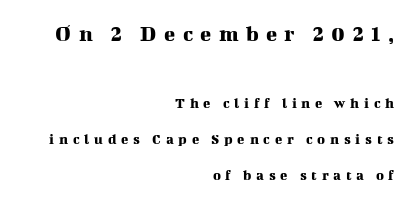
Vertically, the passage feels expansive, rows floating well apart. Does extra space separate the letters? Yes, quite a lot of it. This sample uses an upright cut, with every glyph sitting square on the baseline. All the whitespace from short lines collects on the left. Compare the two chunks: the upper has the greater cap height. Underlining? Definitely not there.
